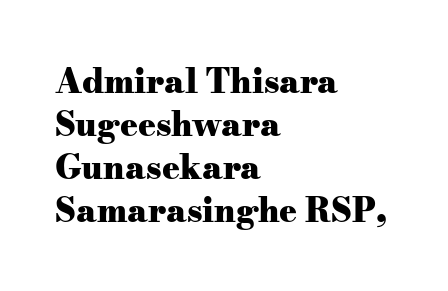
Is there much room between lines? A standard amount, neither cramped nor airy. The type sits square on the baseline with zero lean. The lines in this sample share a left origin and differ only in where they stop. The passage shown is not underscored anywhere.
